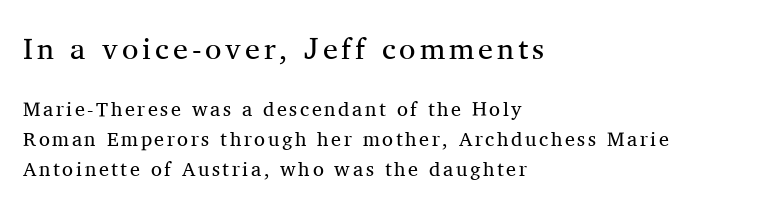
{"serif": "yes", "italic": "no", "bold": "no", "weight": "regular", "width": "normal", "stroke_contrast": "medium", "x_height": "medium", "monospaced": "no", "underline": "no", "align": "left", "line_spacing": "normal", "line_spacing_ratio": 1.5, "larger_block": "first", "size_ratio": 1.5, "glyph_px": 30}
